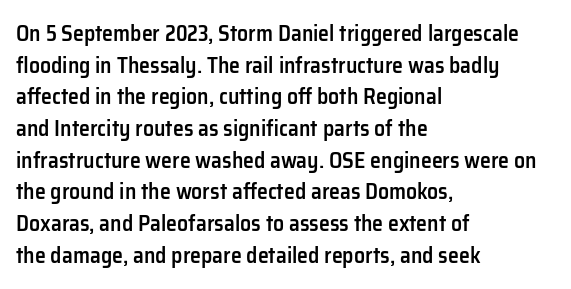
{"italic": "no", "bold": "semi", "underline": "no", "align": "left", "line_spacing": "normal", "line_spacing_ratio": 1.44, "letter_spacing": "normal", "letter_spacing_em": 0.0, "glyph_px": 22}
